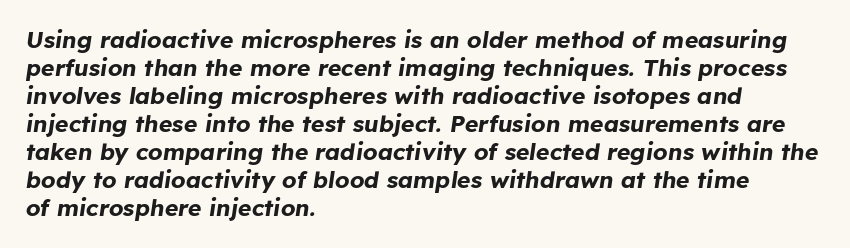
Just letters on the line, the space beneath them empty. Glyph-to-glyph distance matches everyday printed text. Quick note: italic. Stroke thickness is high; the sample reads as a true bold. The lines are quadded left.
